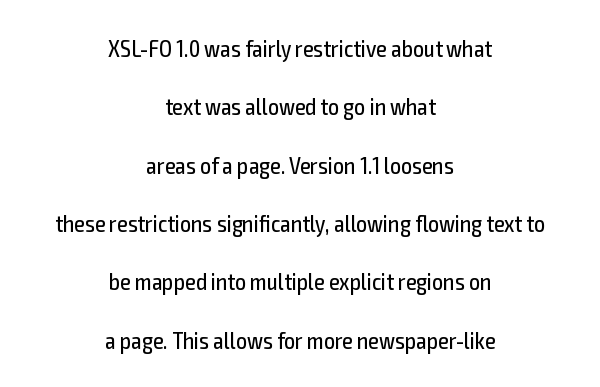
{"italic": "no", "bold": "no", "underline": "no", "align": "center", "line_spacing": "loose", "line_spacing_ratio": 2.43, "letter_spacing": "normal", "letter_spacing_em": 0.0, "glyph_px": 24}
